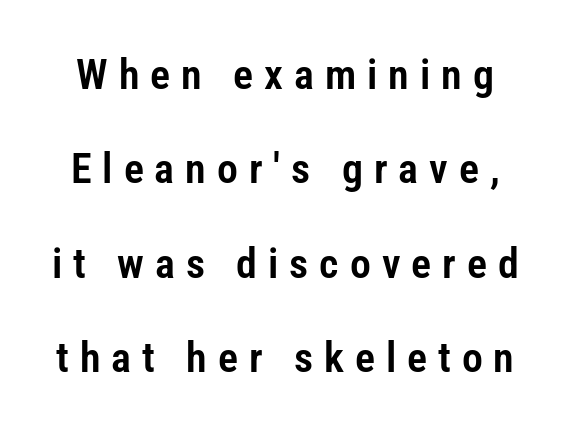
Character widths vary here, with narrow letters taking less room than wide ones. Compared with typical body copy, the letter spacing here is much looser. The leading is generous, giving the passage an open texture. Check where the strokes stop: nothing finishes them off — pure sans.
